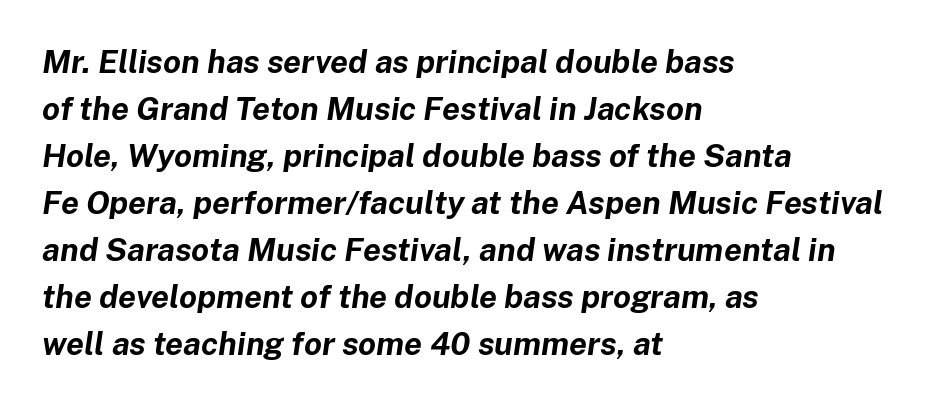
{"italic": "yes", "lean": "right", "slant_degrees": 8, "bold": "yes", "weight": "bold", "width": "normal", "stroke_contrast": "low", "x_height": "medium", "monospaced": "no", "underline": "no", "align": "left", "line_spacing": "normal", "line_spacing_ratio": 1.47, "letter_spacing": "normal", "letter_spacing_em": 0.0, "glyph_px": 32}
